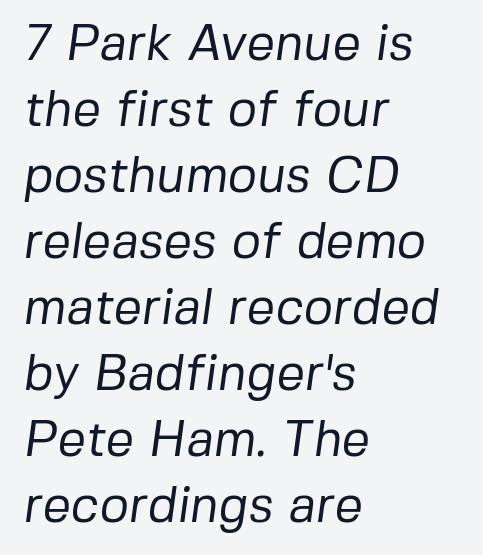
The image shows 50 px regular-weight sans-serif type; set left-aligned, normal line spacing (1.32x), normal letter spacing, not underlined; low stroke contrast and a medium x-height.
